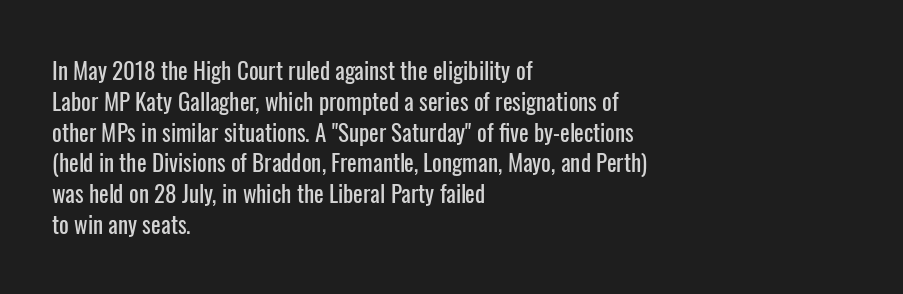
{"italic": "no", "underline": "no", "align": "left", "line_spacing": "normal", "line_spacing_ratio": 1.34, "letter_spacing": "normal", "letter_spacing_em": 0.0, "glyph_px": 23}
